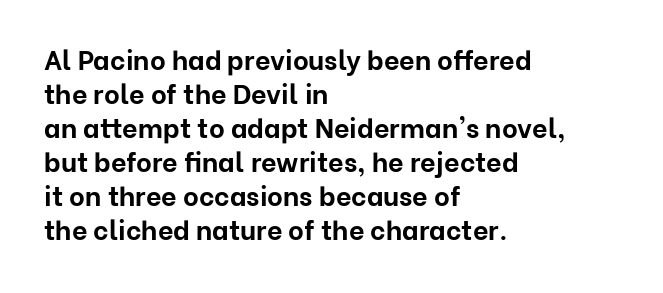
Does the weight exceed regular? Yes, all the way to bold. Short note: letters normally spaced. The space beneath each line is pristine and unruled. The typesetter chose a ragged-right arrangement here. Posture: vertical. The passage shown stacks its lines at a standard gap.
